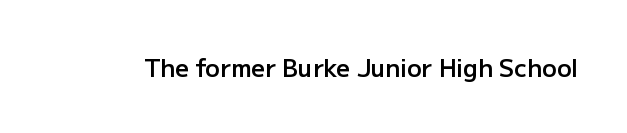
{"italic": "no", "bold": "semi", "underline": "no", "letter_spacing": "normal", "letter_spacing_em": 0.0, "glyph_px": 24}
